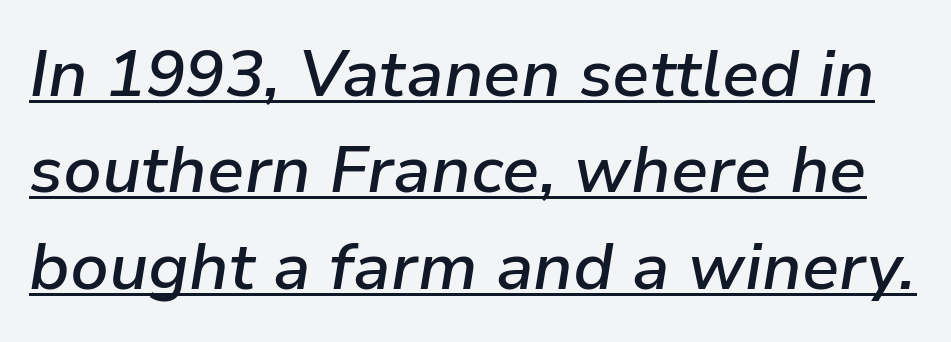
Letter spacing: default. The specimen reads as italic at a glance. Normally led — the rows are evenly, conventionally spaced. The strokes are fattened partway — semibold, not bold. These characters rest on top of a visible drawn line. Think of a printed novel: that variable character pitch is what you see here.
